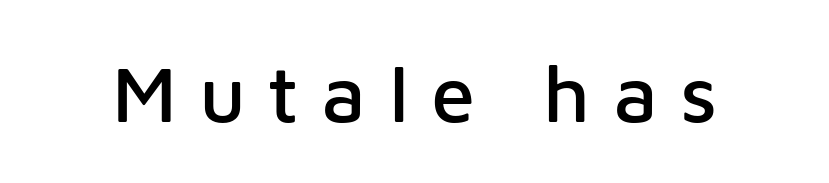
Ascenders rise straight up at ninety degrees. Note the varied advance widths — an 'i' is clearly narrower than an 'm'. Rule under the text: the space is simply empty. The type family on display is of the sans-serif kind. Students, note that the glyphs here are deliberately spaced far apart.
